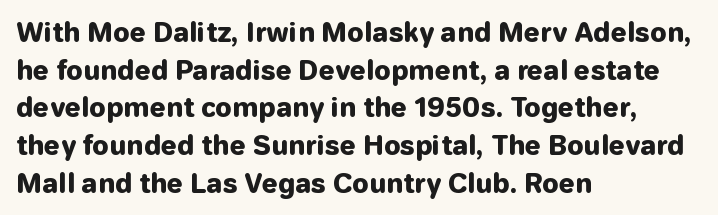
The image shows 26 px bold type, upright; set left-aligned, normal line spacing (1.45x), normal letter spacing, not underlined.
